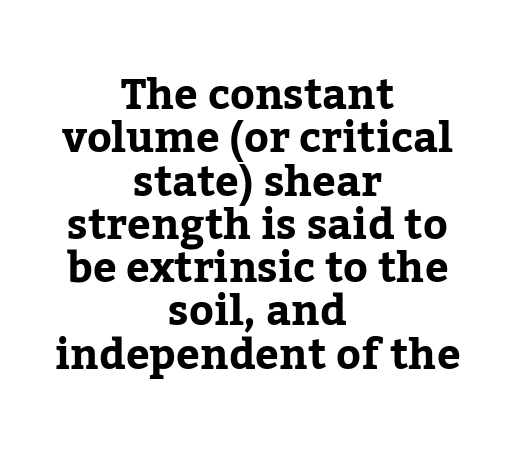
Q: Is the text italic (slanted)? A: No, it is upright.
Q: Is the typeface a serif or a sans-serif typeface? A: Serif.
Q: Is the text underlined? A: No.
Q: How is the paragraph aligned? A: Centered.
Q: Is the spacing between letters normal or unusually wide? A: Normal.
Q: Is the spacing between lines tight, normal or loose? A: Tight.
Q: Width (condensed, normal, or wide)? A: Normal.
Q: Stroke contrast? A: Low.
Q: x-height? A: Medium.
Q: Monospaced? A: No.
